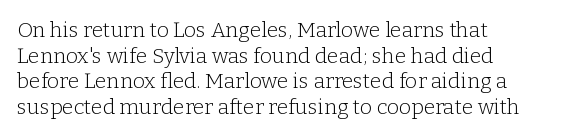
Does extra space separate the letters? No, they use regular spacing. The passage is arranged the way most books set body copy — flush left. The area under the type is left untouched. The face looks like a standard text weight, possibly lighter. Notice how the stems are strictly vertical — no italics here.
